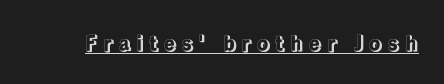
{"italic": "no", "underline": "yes", "letter_spacing": "wide", "letter_spacing_em": 0.24, "glyph_px": 21}
